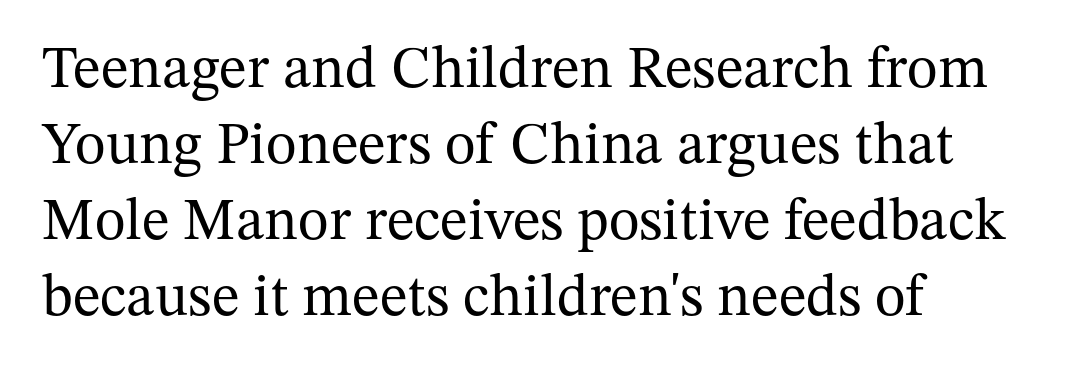
Q: Is the text bold? A: No.
Q: Is the text italic (slanted)? A: No, it is upright.
Q: Is the typeface a serif or a sans-serif typeface? A: Serif.
Q: Is the text underlined? A: No.
Q: How is the paragraph aligned? A: Left-aligned.
Q: Is the spacing between letters normal or unusually wide? A: Normal.
Q: Is the spacing between lines tight, normal or loose? A: Normal.
Q: Width (condensed, normal, or wide)? A: Normal.
Q: Stroke contrast? A: Medium.
Q: x-height? A: Medium.
Q: Monospaced? A: No.
